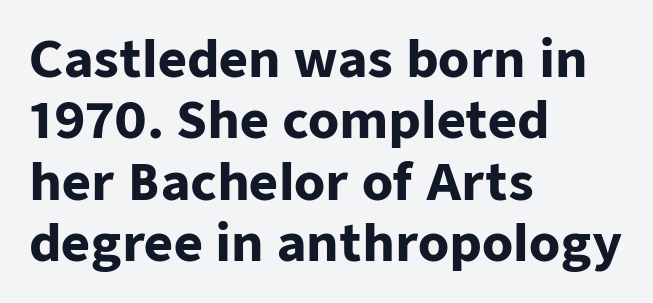
You can tell from the bare stems that sans-serif type was used. The passage is arranged the way most books set body copy — flush left. Proportional: the letters do not fall into vertical columns. A typesetter would mark this as roman, not italic. Here the glyphs are tracked normally, forming tight word shapes. This rendering features lettering with no underline.
